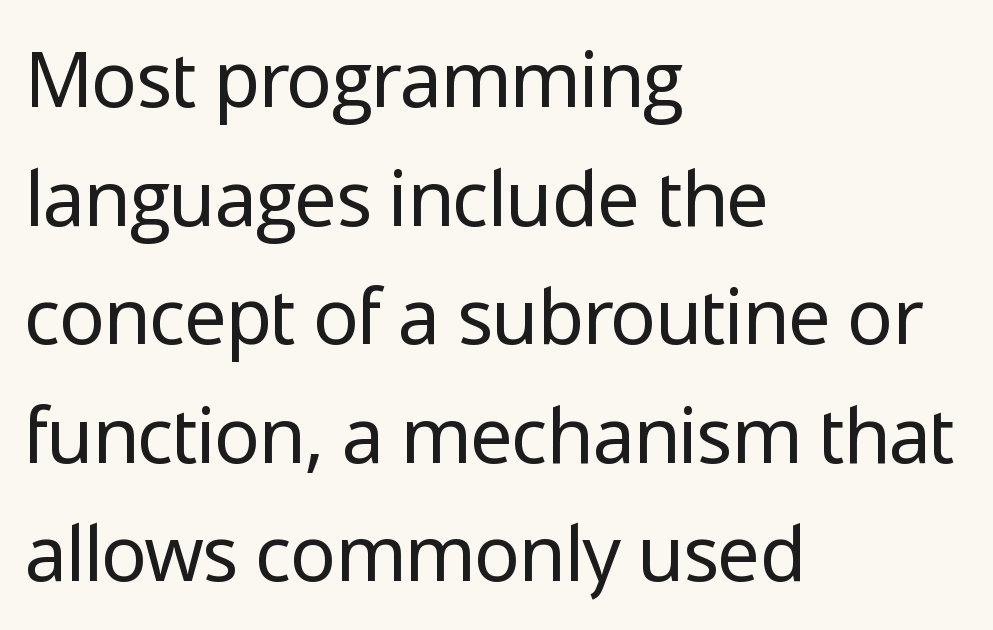
Q: Is the text bold? A: No.
Q: Is the text italic (slanted)? A: No, it is upright.
Q: Is the typeface a serif or a sans-serif typeface? A: Sans-serif.
Q: Is the text underlined? A: No.
Q: How is the paragraph aligned? A: Left-aligned.
Q: Is the spacing between letters normal or unusually wide? A: Normal.
Q: Is the spacing between lines tight, normal or loose? A: Normal.
Q: Width (condensed, normal, or wide)? A: Normal.
Q: Stroke contrast? A: Low.
Q: x-height? A: Medium.
Q: Monospaced? A: No.
